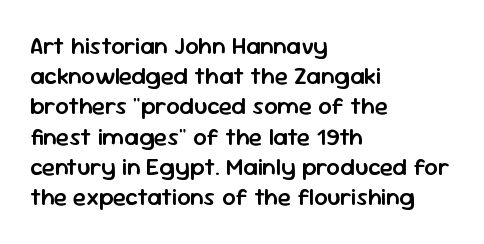
{"italic": "no", "bold": "semi", "underline": "no", "align": "left", "line_spacing": "normal", "line_spacing_ratio": 1.26, "letter_spacing": "normal", "letter_spacing_em": 0.0, "glyph_px": 24}
